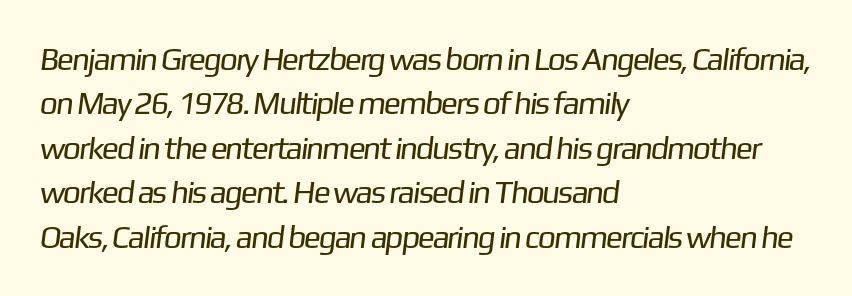
The image shows 32 px regular-weight sans-serif type; set left-aligned, normal line spacing (1.39x), normal letter spacing, not underlined; low stroke contrast and a medium x-height.
